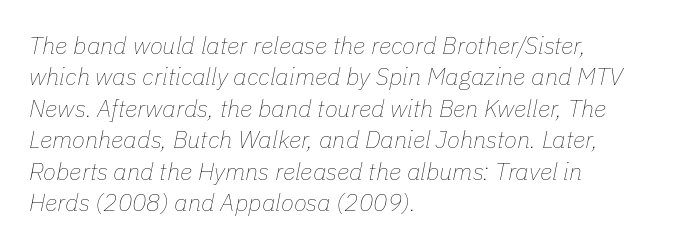
The characters are drawn with everyday or finer stroke widths. Posture: slanted. This block has exactly the height ordinary leading produces. Each word holds together tightly as a unit, with standard inter-letter gaps. Short and long lines alike share a common starting point at left.
